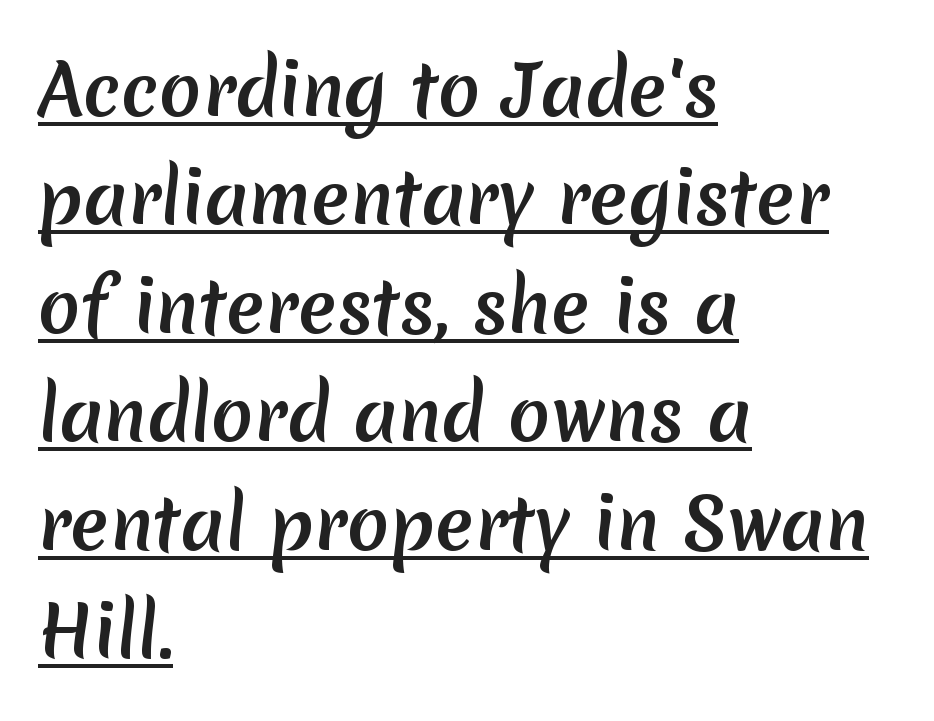
{"serif": "no", "width": "normal", "stroke_contrast": "medium", "x_height": "medium", "monospaced": "no", "underline": "yes", "align": "left", "line_spacing": "normal", "line_spacing_ratio": 1.55, "letter_spacing": "normal", "letter_spacing_em": 0.0, "glyph_px": 70}
